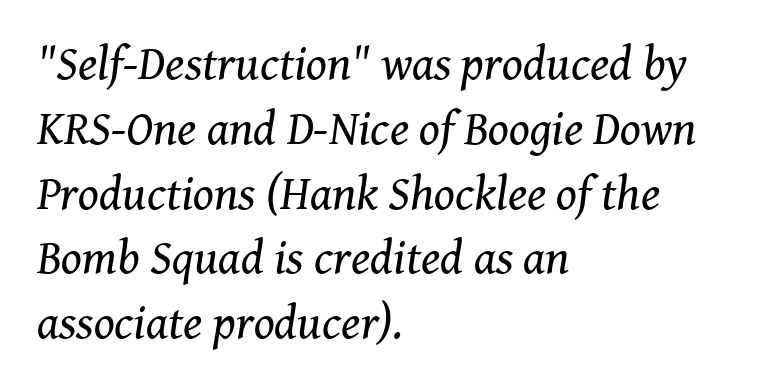
The image shows 48 px regular-weight serif type, italic (leaning right); set left-aligned, normal line spacing (1.35x), normal letter spacing, not underlined; medium stroke contrast and a medium x-height.
